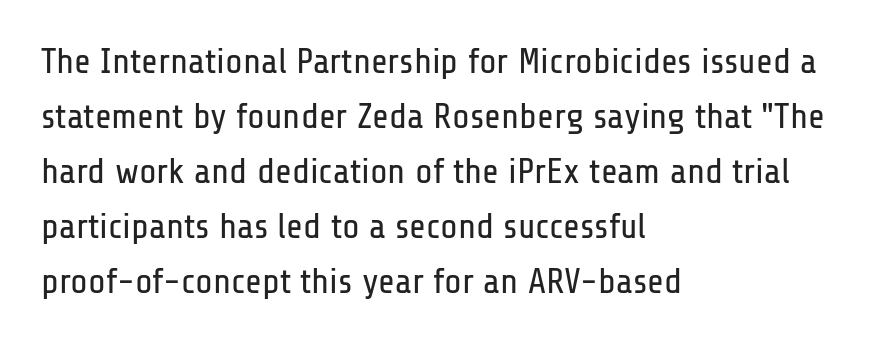
The image shows 36 px regular-weight, condensed sans-serif type, upright; set left-aligned, normal line spacing (1.53x), normal letter spacing, not underlined; low stroke contrast and a medium x-height.
